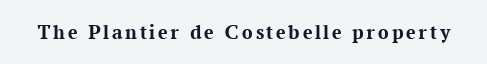
Pretty heavy lettering here — definitely bold. The passage shown is not underscored anywhere. Do the letters lean? They stand straight.
